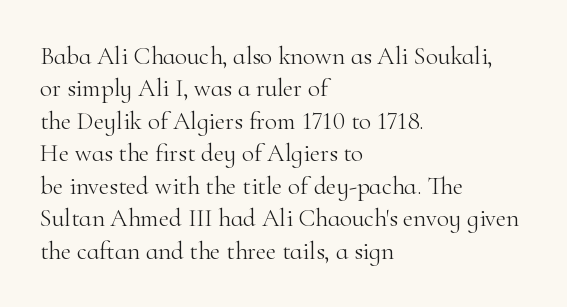
The image shows 25 px text type, upright; set left-aligned, normal line spacing (1.3x), normal letter spacing, not underlined.
